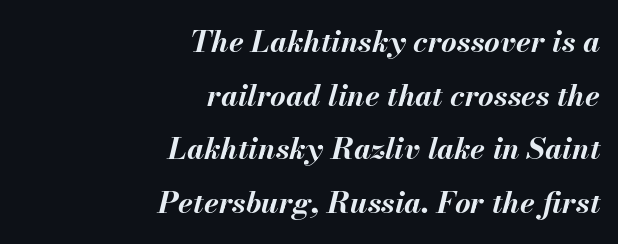
Q: Is the text bold? A: Yes.
Q: Is the text italic (slanted)? A: Yes, it leans right by about 13 degrees.
Q: Is the text underlined? A: No.
Q: How is the paragraph aligned? A: Right-aligned.
Q: Is the spacing between letters normal or unusually wide? A: Normal.
Q: Width (condensed, normal, or wide)? A: Normal.
Q: Stroke contrast? A: Medium.
Q: x-height? A: Small.
Q: Monospaced? A: No.
